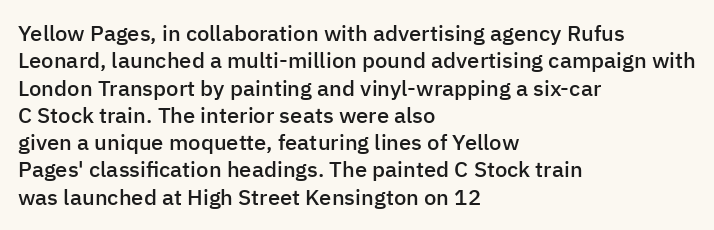
{"italic": "no", "bold": "semi", "underline": "no", "align": "left", "line_spacing_ratio": 1.24, "letter_spacing": "normal", "letter_spacing_em": 0.0, "glyph_px": 22}
